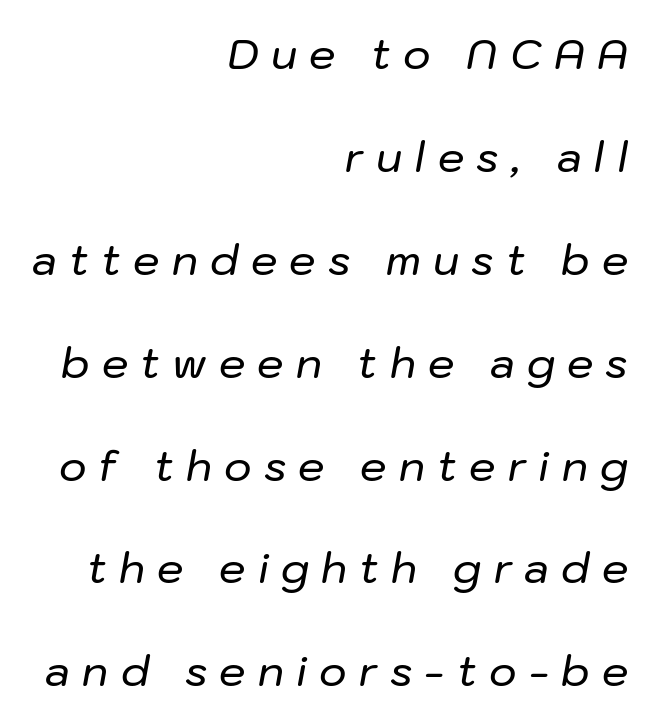
{"italic": "yes", "lean": "right", "slant_degrees": 10, "width": "normal", "stroke_contrast": "low", "x_height": "medium", "monospaced": "no", "underline": "no", "align": "right", "line_spacing": "loose", "line_spacing_ratio": 2.45, "letter_spacing": "wide", "letter_spacing_em": 0.29, "glyph_px": 42}
